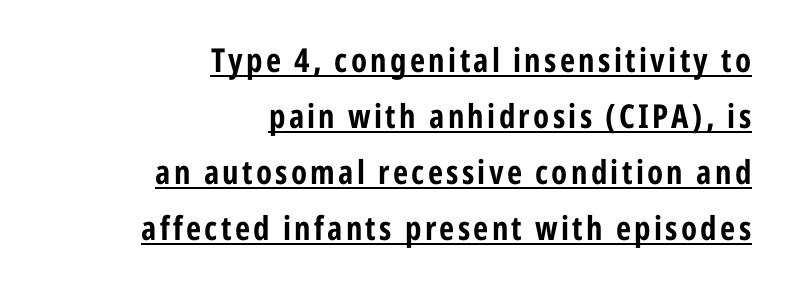
The image shows 33 px bold, condensed sans-serif type, upright; set right-aligned, normal line spacing (1.7x), underlined; low stroke contrast and a medium x-height.
